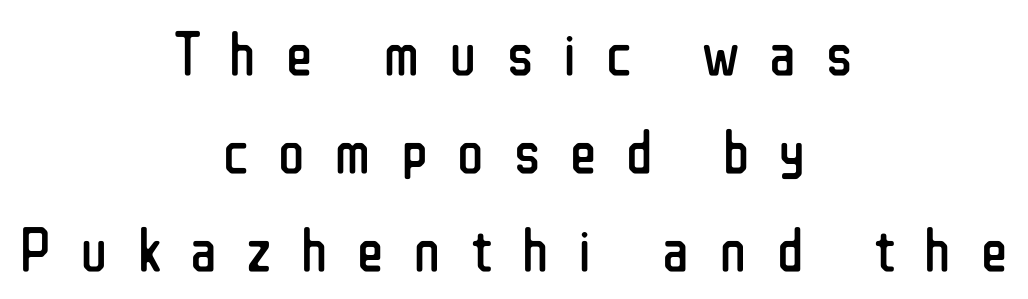
Q: Is the text bold? A: No.
Q: Is the text italic (slanted)? A: No, it is upright.
Q: Is the typeface a serif or a sans-serif typeface? A: Sans-serif.
Q: Is the text underlined? A: No.
Q: How is the paragraph aligned? A: Centered.
Q: Is the spacing between letters normal or unusually wide? A: Unusually wide.
Q: Is the spacing between lines tight, normal or loose? A: Normal.
Q: Width (condensed, normal, or wide)? A: Condensed.
Q: Stroke contrast? A: Low.
Q: x-height? A: Medium.
Q: Monospaced? A: No.
